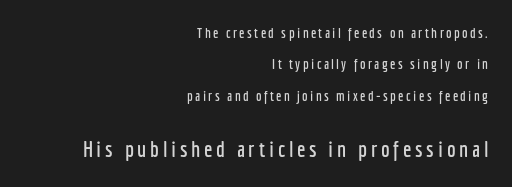
{"italic": "no", "underline": "no", "align": "right", "line_spacing": "loose", "line_spacing_ratio": 2.25, "larger_block": "second", "size_ratio": 1.57, "glyph_px": 22}
